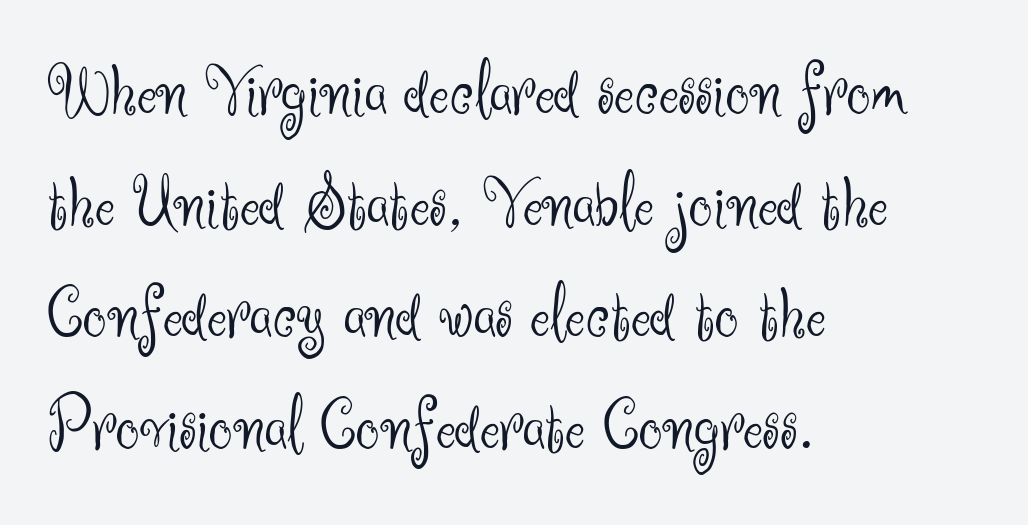
Q: Is the text bold? A: No.
Q: Is the text italic (slanted)? A: No, it is upright.
Q: Is the typeface a serif or a sans-serif typeface? A: Sans-serif.
Q: Is the text underlined? A: No.
Q: How is the paragraph aligned? A: Left-aligned.
Q: Is the spacing between letters normal or unusually wide? A: Normal.
Q: Is the spacing between lines tight, normal or loose? A: Normal.
Q: Width (condensed, normal, or wide)? A: Normal.
Q: Stroke contrast? A: Medium.
Q: x-height? A: Small.
Q: Monospaced? A: No.
